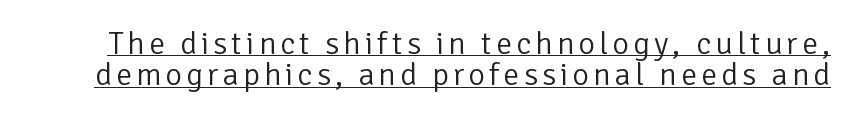
The image shows 32 px light sans-serif type, upright; set tight line spacing (0.98x), underlined; low stroke contrast and a medium x-height.
